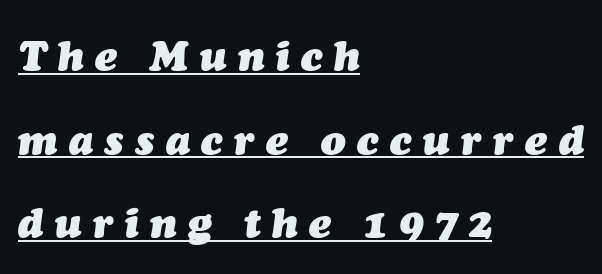
Q: Is the text bold? A: Yes.
Q: Is the text italic (slanted)? A: Yes, it leans right by about 7 degrees.
Q: Is the text underlined? A: Yes.
Q: How is the paragraph aligned? A: Left-aligned.
Q: Is the spacing between letters normal or unusually wide? A: Unusually wide.
Q: Is the spacing between lines tight, normal or loose? A: Loose.
Q: Width (condensed, normal, or wide)? A: Normal.
Q: Stroke contrast? A: Medium.
Q: x-height? A: Medium.
Q: Monospaced? A: No.
